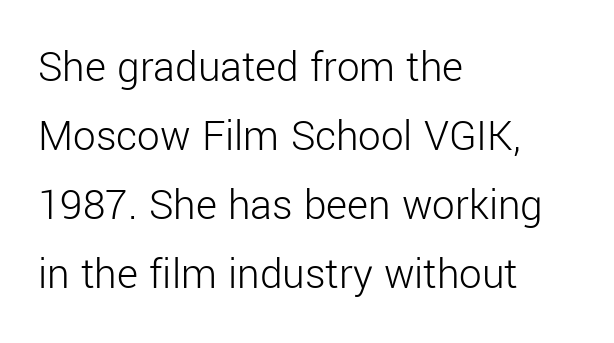
Q: Is the text bold? A: No.
Q: Is the text italic (slanted)? A: No, it is upright.
Q: Is the typeface a serif or a sans-serif typeface? A: Sans-serif.
Q: Is the text underlined? A: No.
Q: How is the paragraph aligned? A: Left-aligned.
Q: Is the spacing between letters normal or unusually wide? A: Normal.
Q: Is the spacing between lines tight, normal or loose? A: Normal.
Q: Width (condensed, normal, or wide)? A: Normal.
Q: Stroke contrast? A: Low.
Q: x-height? A: Medium.
Q: Monospaced? A: No.
